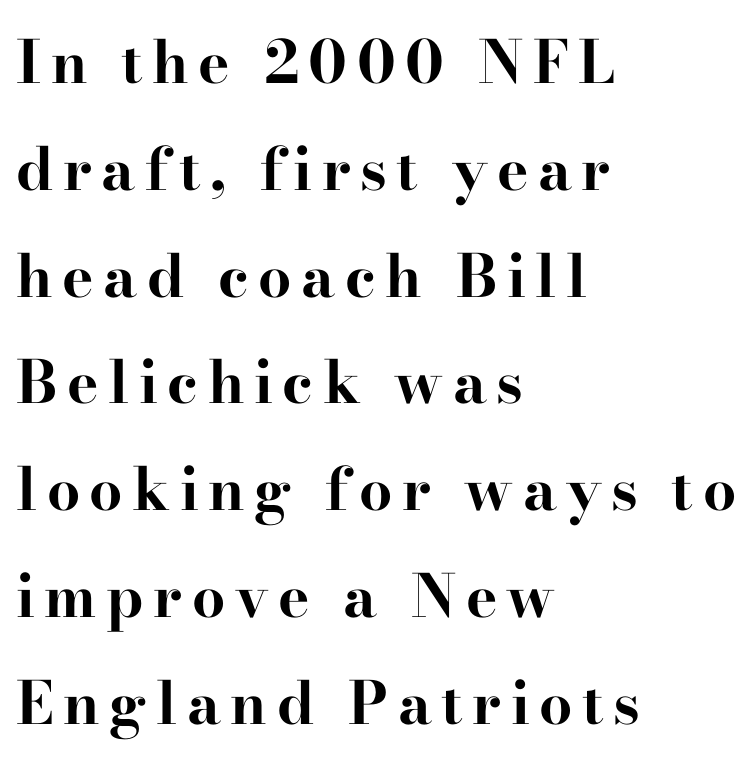
{"serif": "yes", "italic": "no", "bold": "yes", "weight": "bold", "width": "wide", "stroke_contrast": "high", "x_height": "small", "monospaced": "no", "underline": "no", "align": "left", "line_spacing_ratio": 1.81, "glyph_px": 59}
